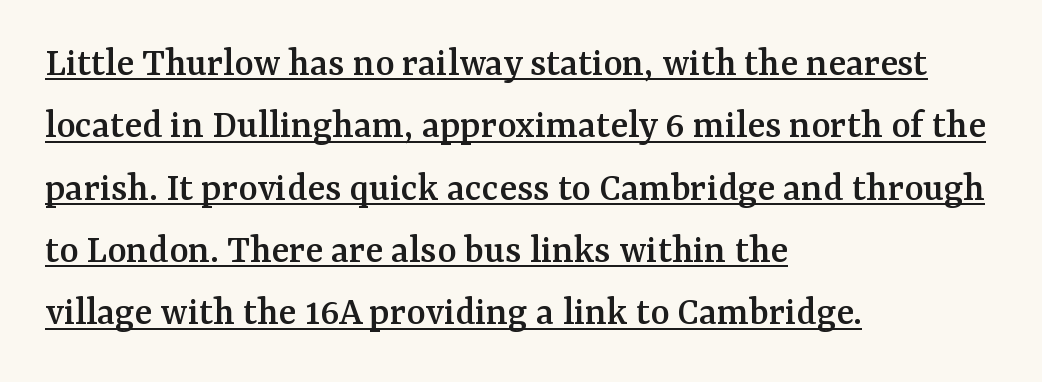
{"serif": "yes", "italic": "no", "width": "normal", "stroke_contrast": "medium", "x_height": "medium", "monospaced": "no", "underline": "yes", "align": "left", "line_spacing": "normal", "line_spacing_ratio": 1.52, "letter_spacing": "normal", "letter_spacing_em": 0.0, "glyph_px": 41}
